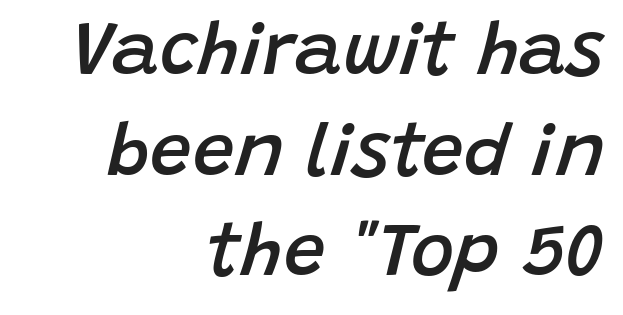
The image shows 74 px semibold type, italic (leaning right); set right-aligned, normal line spacing (1.36x), normal letter spacing, not underlined; low stroke contrast and a large x-height.
